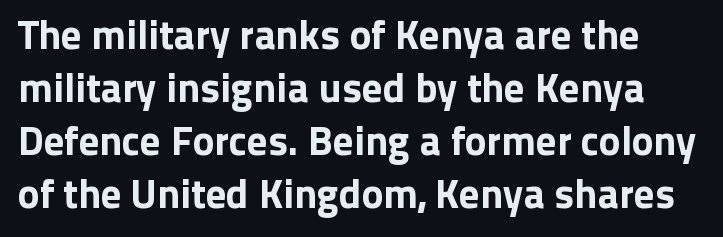
{"serif": "no", "italic": "no", "width": "normal", "stroke_contrast": "low", "x_height": "medium", "monospaced": "no", "underline": "no", "line_spacing": "normal", "line_spacing_ratio": 1.29, "letter_spacing": "normal", "letter_spacing_em": 0.0, "glyph_px": 41}
